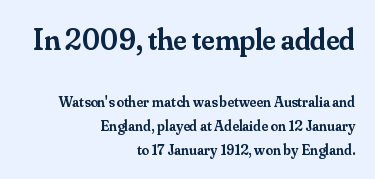
Q: Is the text bold? A: Semi-bold.
Q: Is the text italic (slanted)? A: No, it is upright.
Q: Is the typeface a serif or a sans-serif typeface? A: Serif.
Q: Is the text underlined? A: No.
Q: How is the paragraph aligned? A: Right-aligned.
Q: Is the spacing between letters normal or unusually wide? A: Normal.
Q: Is the spacing between lines tight, normal or loose? A: Normal.
Q: Which block of text is set in a larger size, the first (top) or the second (bottom)? A: The first (top) one.
Q: Width (condensed, normal, or wide)? A: Normal.
Q: Stroke contrast? A: Medium.
Q: x-height? A: Small.
Q: Monospaced? A: No.
